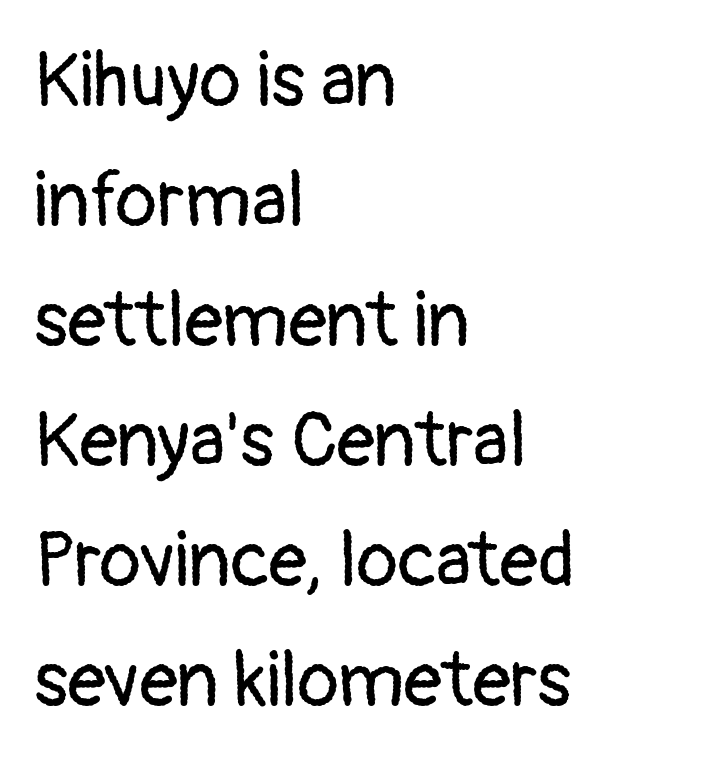
{"serif": "no", "italic": "no", "bold": "no", "weight": "regular", "width": "normal", "stroke_contrast": "low", "x_height": "medium", "monospaced": "no", "underline": "no", "align": "left", "line_spacing": "normal", "line_spacing_ratio": 1.58, "letter_spacing": "normal", "letter_spacing_em": 0.0, "glyph_px": 76}
